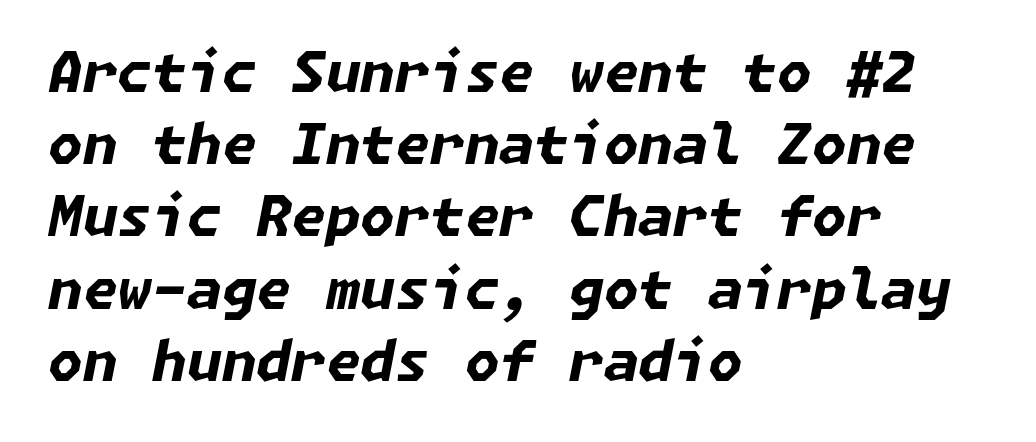
Q: Is the text bold? A: Yes.
Q: Is the text italic (slanted)? A: Yes, it leans right by about 11 degrees.
Q: Is the text underlined? A: No.
Q: How is the paragraph aligned? A: Left-aligned.
Q: Is the spacing between letters normal or unusually wide? A: Normal.
Q: Is the spacing between lines tight, normal or loose? A: Normal.
Q: Width (condensed, normal, or wide)? A: Normal.
Q: Stroke contrast? A: Low.
Q: x-height? A: Medium.
